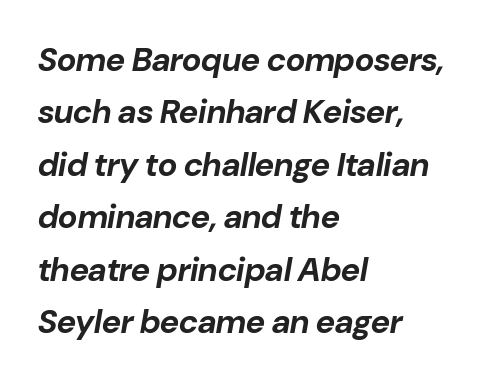
Interline gaps are of average width in this sample. Rule under the text: the space is simply empty. There's an unmistakable incline to the writing here. Between one letter and the next there's only the usual sliver of space.
